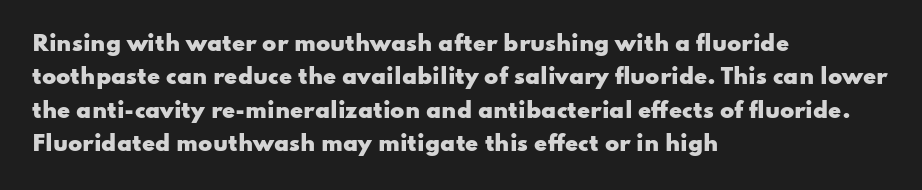
{"italic": "no", "bold": "yes", "underline": "no", "align": "left", "line_spacing": "normal", "line_spacing_ratio": 1.59, "letter_spacing": "normal", "letter_spacing_em": 0.0, "glyph_px": 21}
